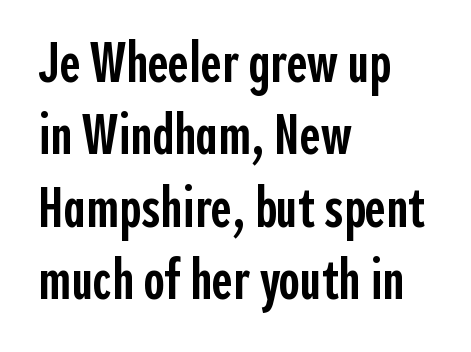
Q: Is the text bold? A: Semi-bold.
Q: Is the text italic (slanted)? A: No, it is upright.
Q: Is the typeface a serif or a sans-serif typeface? A: Sans-serif.
Q: Is the text underlined? A: No.
Q: How is the paragraph aligned? A: Left-aligned.
Q: Is the spacing between letters normal or unusually wide? A: Normal.
Q: Is the spacing between lines tight, normal or loose? A: Normal.
Q: Width (condensed, normal, or wide)? A: Condensed.
Q: x-height? A: Medium.
Q: Monospaced? A: No.
